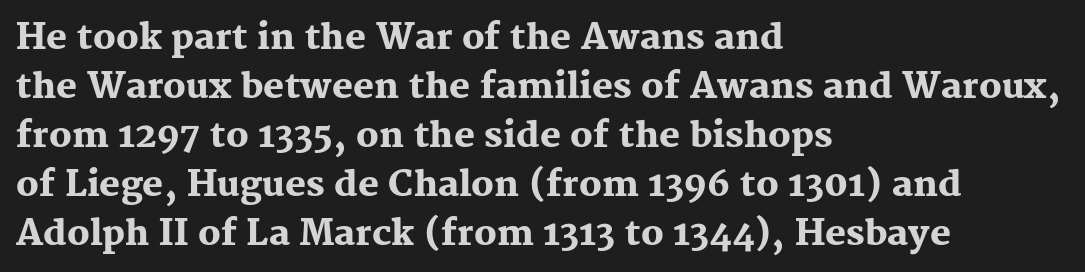
The image shows 35 px heavy serif type, upright; set left-aligned, normal line spacing (1.4x), normal letter spacing, not underlined; medium stroke contrast and a medium x-height.
